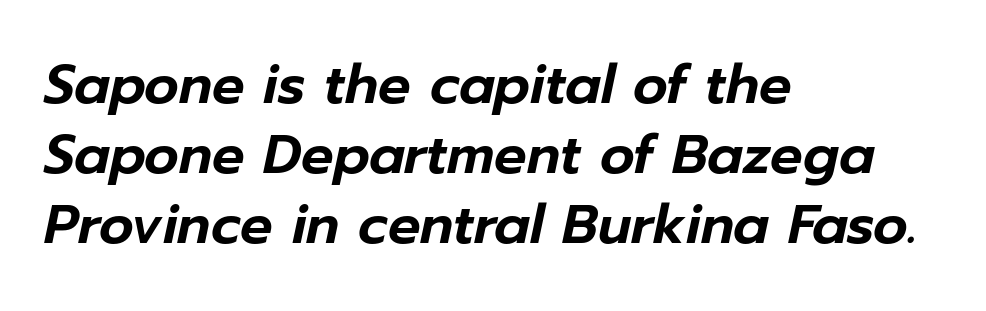
The image shows 54 px text type, italic (leaning right); set left-aligned, normal line spacing (1.3x), normal letter spacing, not underlined; low stroke contrast and a medium x-height.
